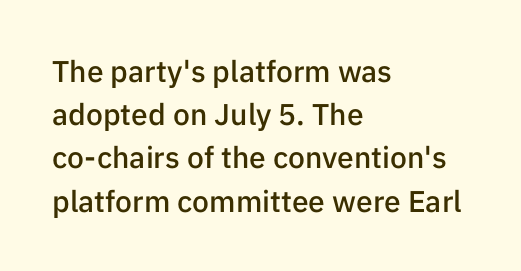
Unmarked baselines from the first word to the last. Proportional: the letters do not fall into vertical columns. Quick note: interline space is typical. The type family on display is of the sans-serif kind. The tracking reads as untouched default to a designer's eye.
